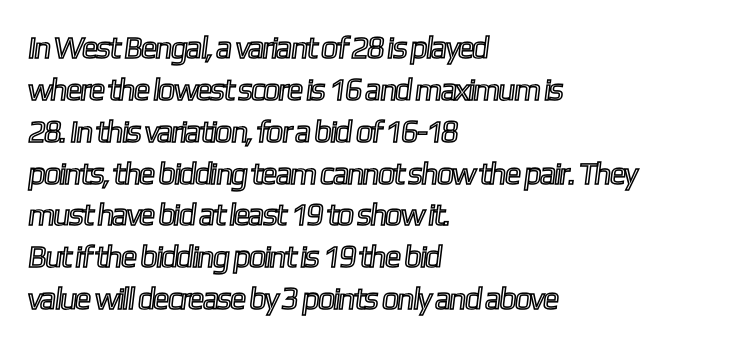
The letters sit at their default tracking, neither squeezed nor spread. The paragraph shown leans on its left margin. Evenly set lines give the paragraph a standard silhouette. You could not count columns in this text — the font is proportionally spaced.
